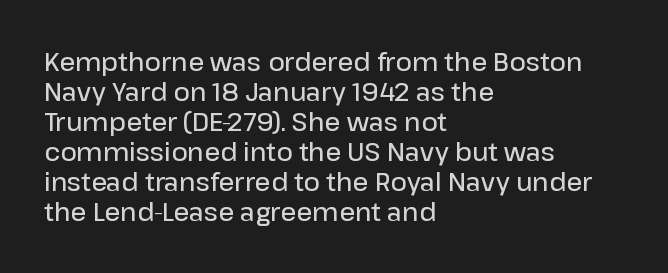
The image shows 25 px text type, upright; set left-aligned, line spacing 1.2x, normal letter spacing, not underlined.
